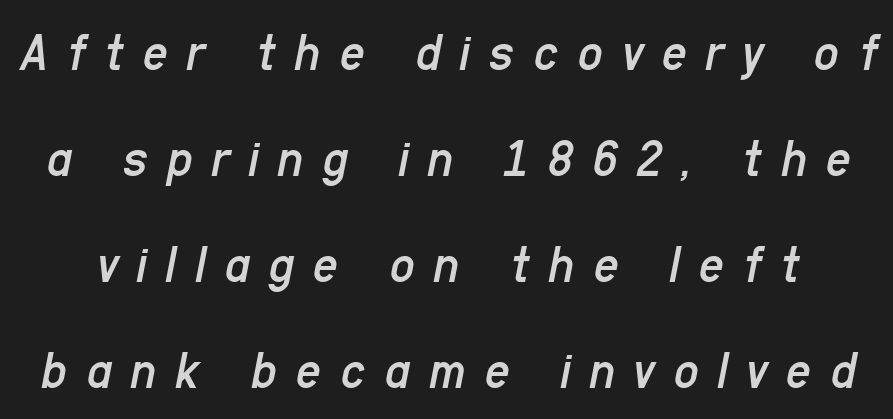
Q: Is the text bold? A: No.
Q: Is the text italic (slanted)? A: Yes, it leans right by about 11 degrees.
Q: Is the text underlined? A: No.
Q: Is the spacing between letters normal or unusually wide? A: Unusually wide.
Q: Is the spacing between lines tight, normal or loose? A: Loose.
Q: Width (condensed, normal, or wide)? A: Condensed.
Q: Stroke contrast? A: Low.
Q: x-height? A: Medium.
Q: Monospaced? A: No.
